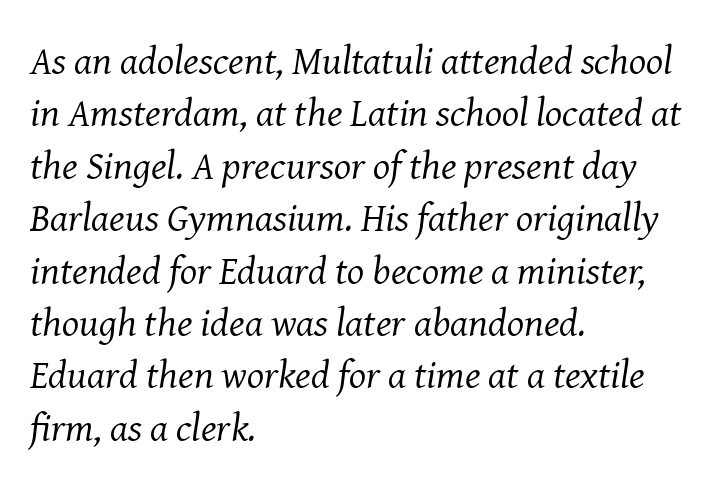
{"serif": "yes", "italic": "yes", "lean": "right", "slant_degrees": 8, "bold": "no", "weight": "regular", "width": "normal", "stroke_contrast": "medium", "x_height": "medium", "monospaced": "no", "underline": "no", "align": "left", "line_spacing": "normal", "line_spacing_ratio": 1.31, "letter_spacing": "normal", "letter_spacing_em": 0.0, "glyph_px": 40}
